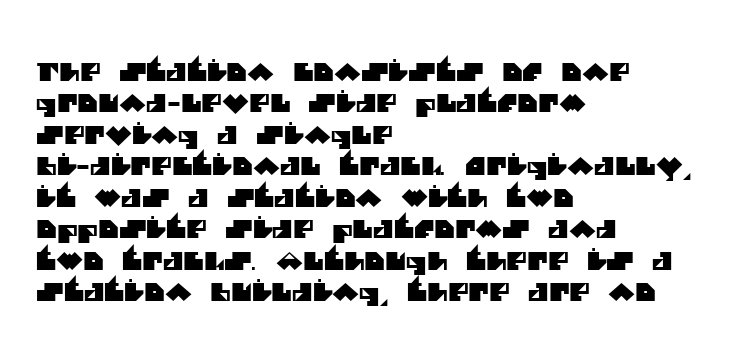
Q: Is the text underlined? A: No.
Q: How is the paragraph aligned? A: Left-aligned.
Q: Is the spacing between letters normal or unusually wide? A: Normal.
Q: Is the spacing between lines tight, normal or loose? A: Normal.
